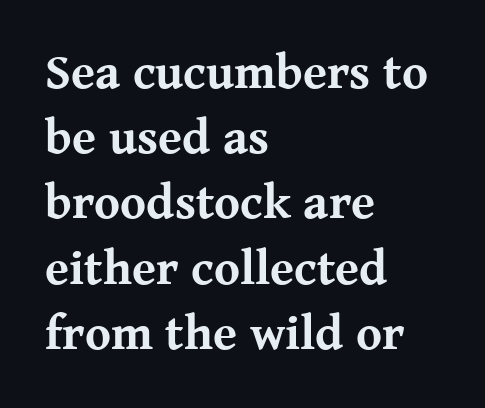
Q: Is the text bold? A: Yes.
Q: Is the text italic (slanted)? A: No, it is upright.
Q: Is the typeface a serif or a sans-serif typeface? A: Serif.
Q: Is the text underlined? A: No.
Q: How is the paragraph aligned? A: Left-aligned.
Q: Is the spacing between letters normal or unusually wide? A: Normal.
Q: Is the spacing between lines tight, normal or loose? A: Normal.
Q: Width (condensed, normal, or wide)? A: Normal.
Q: Stroke contrast? A: Medium.
Q: x-height? A: Medium.
Q: Monospaced? A: No.
